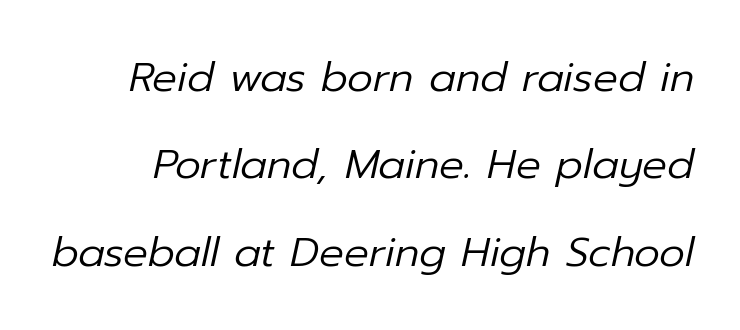
The image shows 41 px regular-weight type, italic (leaning right); set loose line spacing (2.13x), normal letter spacing, not underlined; low stroke contrast and a medium x-height.
